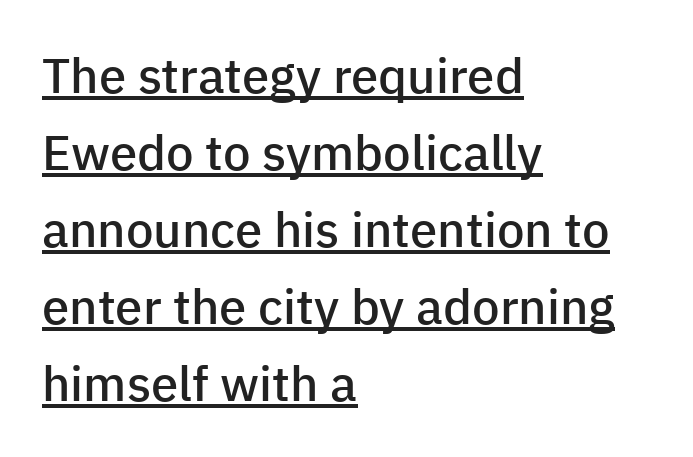
The text block is weighted toward the left margin, trailing off unevenly rightward. I'd call this a sans setting — the letters go barefoot. In terms of leading, this rendering sits right in the middle. Proportional: the letters do not fall into vertical columns. Rendered with straight, roman letterforms.
